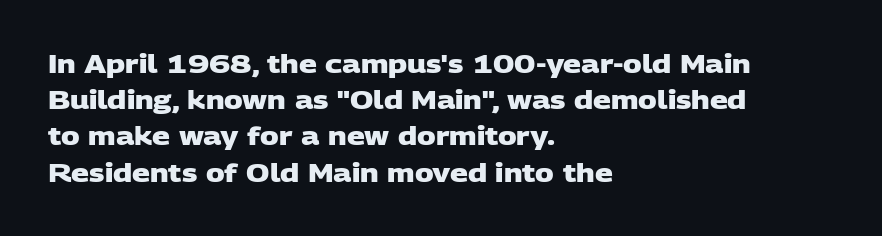
The image shows 25 px bold type; set left-aligned, normal line spacing (1.45x), normal letter spacing, not underlined.
